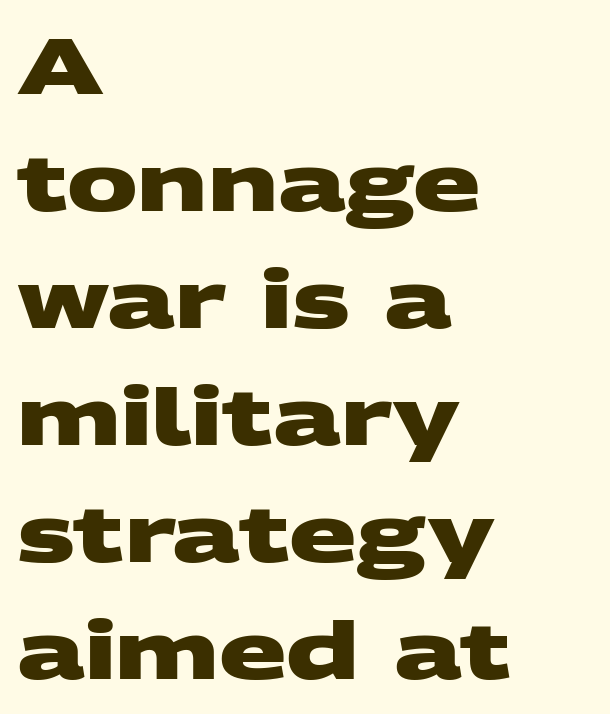
The image shows 79 px heavy, wide sans-serif type; set left-aligned, normal line spacing (1.48x), normal letter spacing, not underlined; medium stroke contrast and a large x-height.
